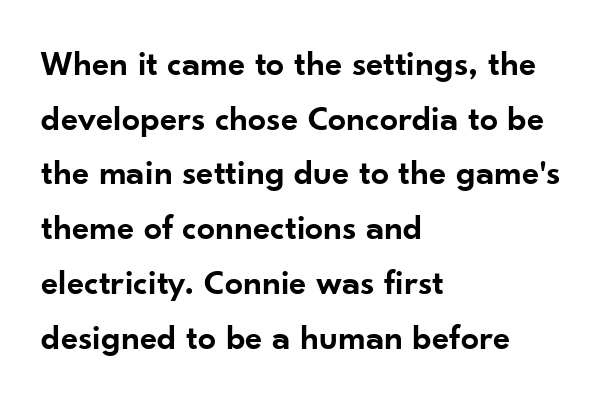
{"serif": "no", "italic": "no", "bold": "semi", "weight": "semibold", "width": "normal", "stroke_contrast": "low", "x_height": "small", "monospaced": "no", "underline": "no", "align": "left", "line_spacing": "normal", "line_spacing_ratio": 1.52, "letter_spacing": "normal", "letter_spacing_em": 0.0, "glyph_px": 36}
